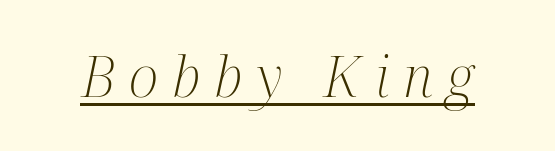
Q: Is the text bold? A: No.
Q: Is the text italic (slanted)? A: Yes, it leans right by about 12 degrees.
Q: Is the typeface a serif or a sans-serif typeface? A: Serif.
Q: Is the text underlined? A: Yes.
Q: Is the spacing between letters normal or unusually wide? A: Unusually wide.
Q: Width (condensed, normal, or wide)? A: Condensed.
Q: Stroke contrast? A: Medium.
Q: x-height? A: Medium.
Q: Monospaced? A: No.
